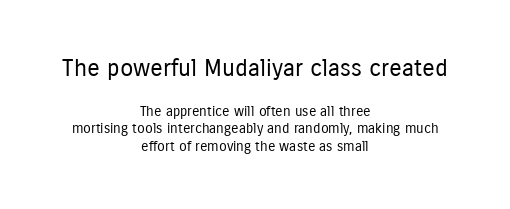
Larger block? The one above; the one below is distinctly smaller. Quick note: underline off. Italic: no, the glyphs are upright roman. The strokes are not fattened; the text isn't bold.
